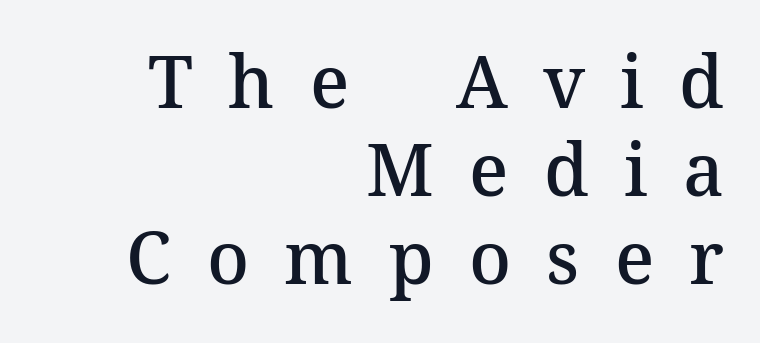
The image shows 72 px semibold serif type, upright; set right-aligned, line spacing 1.22x, unusually wide letter spacing (+0.49 em), not underlined; medium stroke contrast and a medium x-height.
